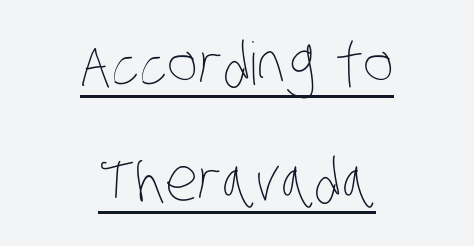
The lines in this sample share a center point and differ in where they start and stop. In terms of leading, this rendering errs on the spacious side. This sample carries an underscore along the baseline area. This sample has the flowing, uneven cadence of proportional lettering. Nothing unusual about the tracking: characters are spaced as the font intends. Stroke mass is kept to a normal reading level or below.
